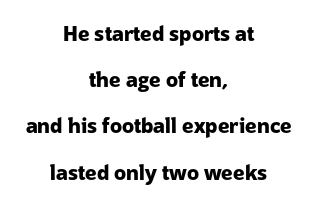
Q: Is the text bold? A: Yes.
Q: Is the text italic (slanted)? A: No, it is upright.
Q: Is the text underlined? A: No.
Q: How is the paragraph aligned? A: Centered.
Q: Is the spacing between letters normal or unusually wide? A: Normal.
Q: Is the spacing between lines tight, normal or loose? A: Loose.
